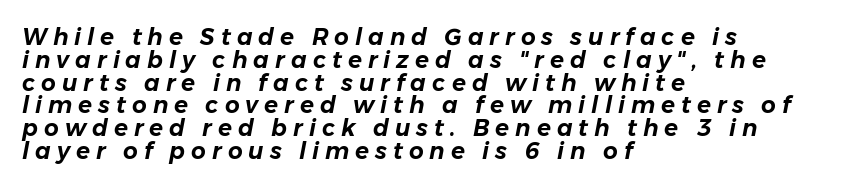
Q: Is the text italic (slanted)? A: Yes, it leans right by about 11 degrees.
Q: Is the text underlined? A: No.
Q: How is the paragraph aligned? A: Left-aligned.
Q: Is the spacing between letters normal or unusually wide? A: Unusually wide.
Q: Is the spacing between lines tight, normal or loose? A: Tight.
